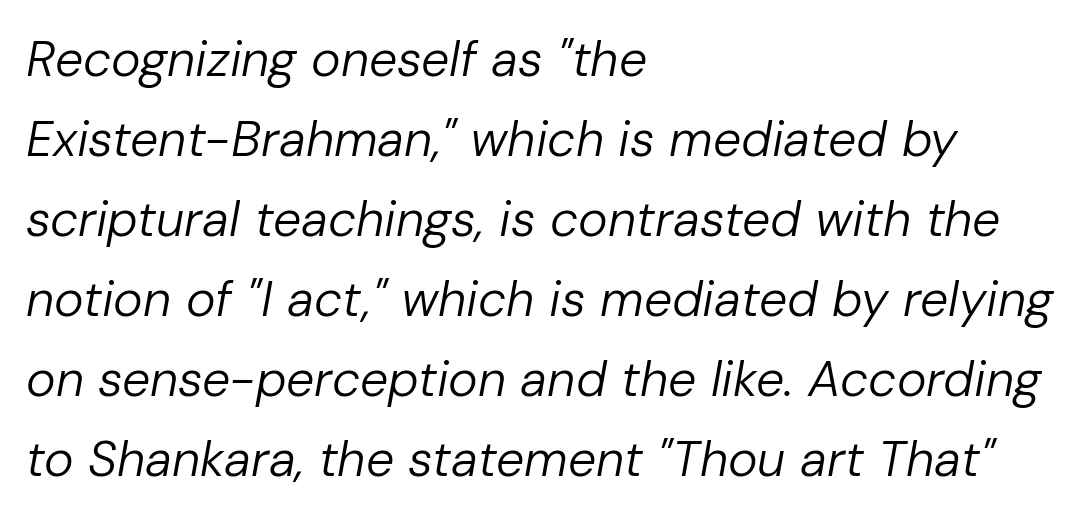
The image shows 50 px regular-weight type, italic (leaning right); set left-aligned, normal line spacing (1.6x), normal letter spacing, not underlined; low stroke contrast and a medium x-height.
